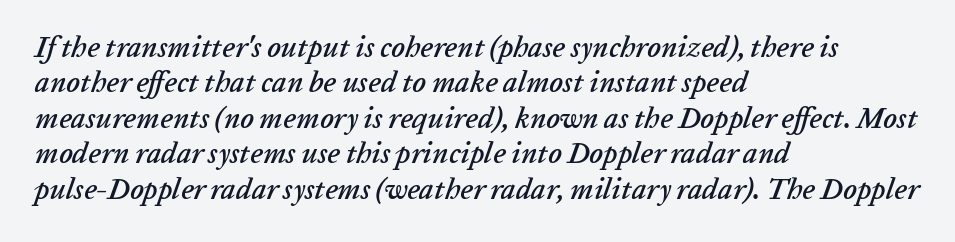
The setting favours the left margin, as ordinary paragraphs usually do. Is this a fixed-width face? No — the glyphs have proportional, varying widths. Anything drawn beneath the words? Only blank space. The typography opts for an oblique posture over an upright one.
